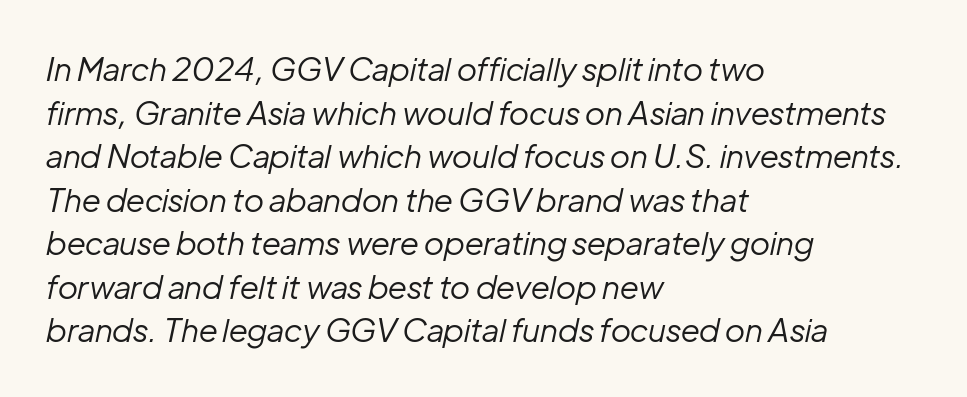
The image shows 32 px regular-weight type, italic (leaning right); set left-aligned, normal line spacing (1.36x), normal letter spacing, not underlined; low stroke contrast and a medium x-height.
